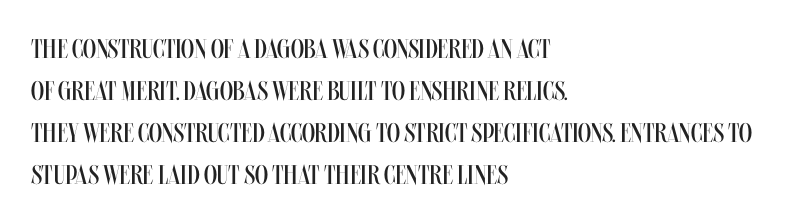
Q: Is the text bold? A: No.
Q: Is the text italic (slanted)? A: No, it is upright.
Q: Is the text underlined? A: No.
Q: How is the paragraph aligned? A: Left-aligned.
Q: Is the spacing between letters normal or unusually wide? A: Normal.
Q: Is the spacing between lines tight, normal or loose? A: Normal.
